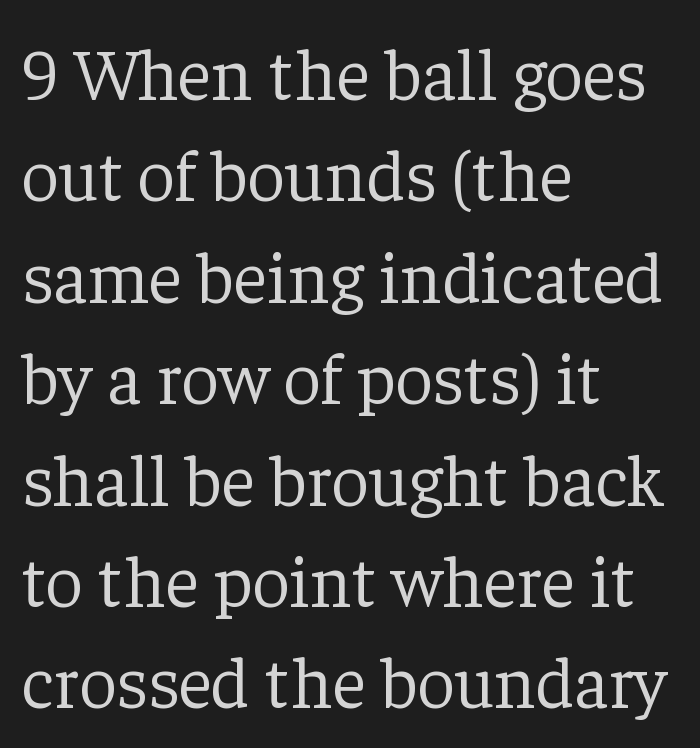
The image shows 74 px light serif type, upright; set left-aligned, normal line spacing (1.37x), normal letter spacing, not underlined; low stroke contrast and a medium x-height.
